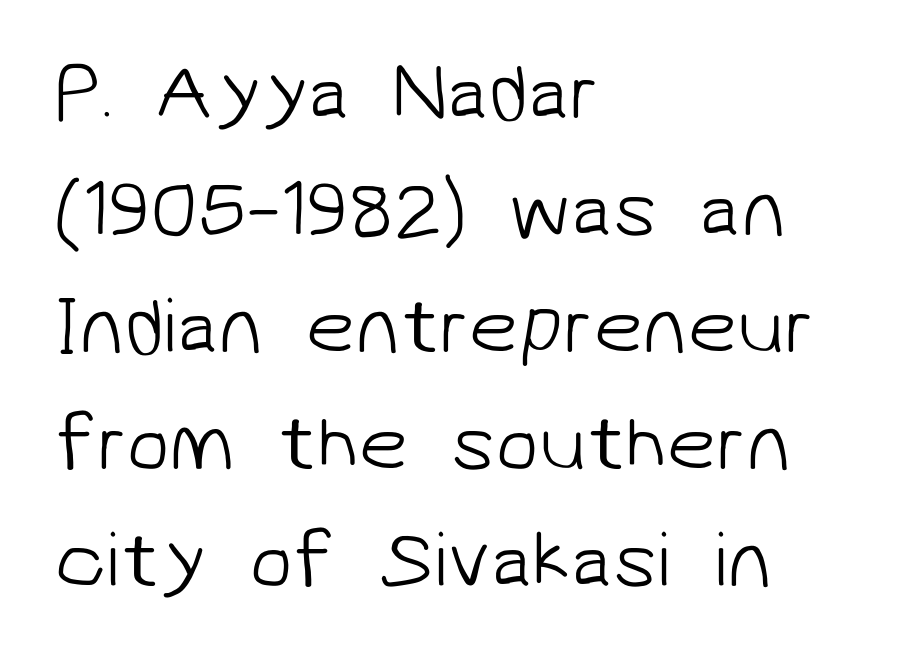
{"serif": "no", "bold": "no", "weight": "light", "width": "normal", "stroke_contrast": "low", "x_height": "medium", "monospaced": "no", "underline": "no", "align": "left", "line_spacing": "normal", "line_spacing_ratio": 1.48, "letter_spacing": "normal", "letter_spacing_em": 0.0, "glyph_px": 79}
